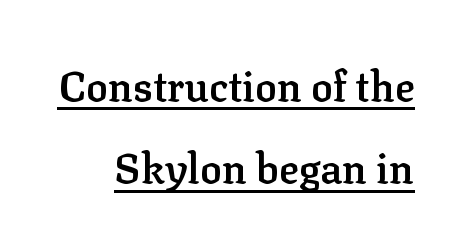
Whoever set this chose breathing room over compactness in the vertical rhythm. Every stem runs plumb, perpendicular to the baseline. The face used here is proportionally spaced, like ordinary book or web type. This rendering features underlined lettering. Stroke thickness is moderately raised; the sample reads as semibold.
